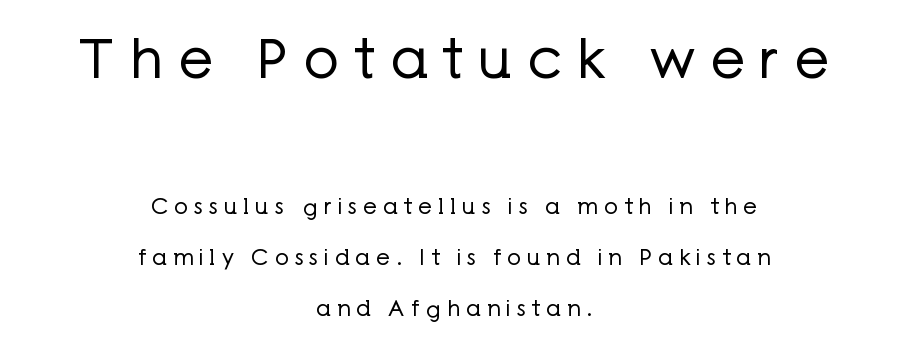
{"serif": "no", "italic": "no", "bold": "no", "weight": "regular", "width": "normal", "stroke_contrast": "low", "x_height": "medium", "monospaced": "no", "underline": "no", "align": "center", "line_spacing": "loose", "line_spacing_ratio": 2.32, "letter_spacing": "wide", "letter_spacing_em": 0.27, "larger_block": "first", "size_ratio": 2.5, "glyph_px": 55}
